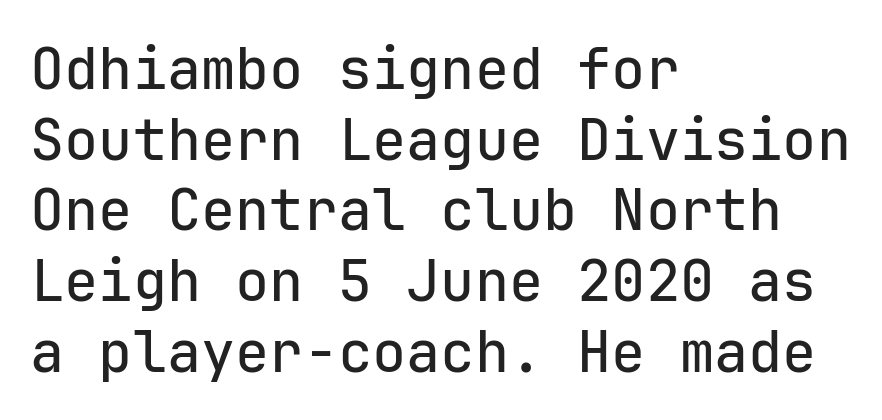
Q: Is the text italic (slanted)? A: No, it is upright.
Q: Is the typeface a serif or a sans-serif typeface? A: Sans-serif.
Q: Is the text underlined? A: No.
Q: How is the paragraph aligned? A: Left-aligned.
Q: Is the spacing between letters normal or unusually wide? A: Normal.
Q: Width (condensed, normal, or wide)? A: Normal.
Q: Stroke contrast? A: Low.
Q: x-height? A: Medium.
Q: Monospaced? A: Yes.
